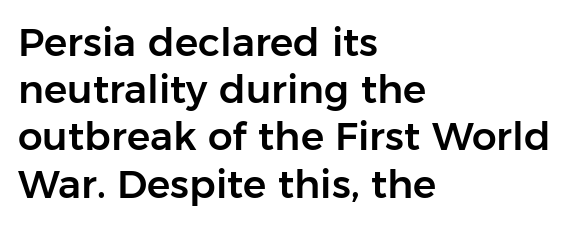
You could not count columns in this text — the font is proportionally spaced. The gap between lines stays unmarked. Quick note: not italic, upright. Short note: letters normally spaced. Alignment: flush left.
